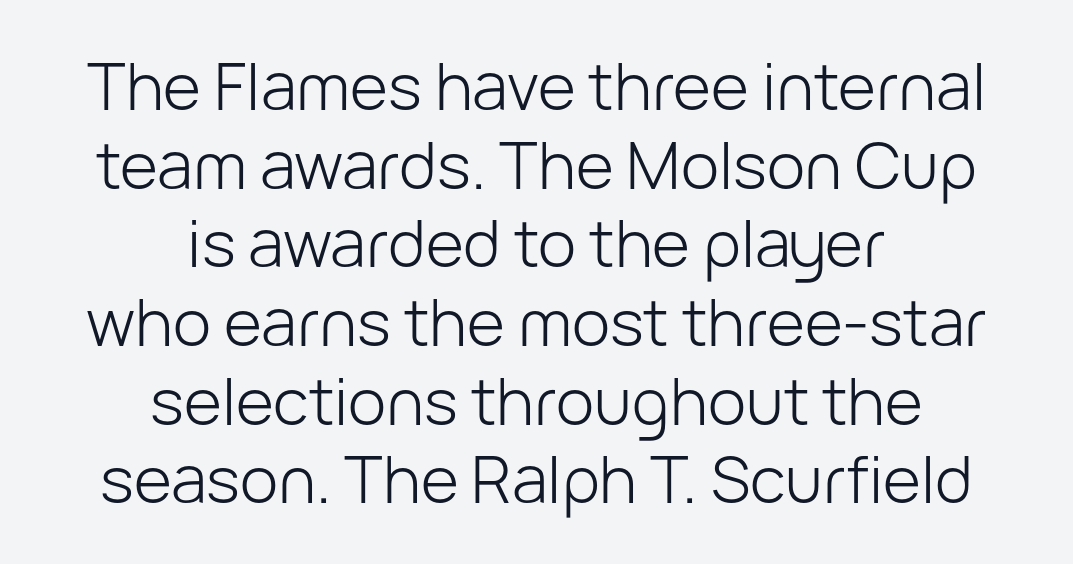
A sans-serif font was chosen for this passage. The rendering positions every line midway between the sides. The axis of the letterforms is exactly vertical. A light-to-regular cut is what we see here. Caption: standard tracking, unaltered.
